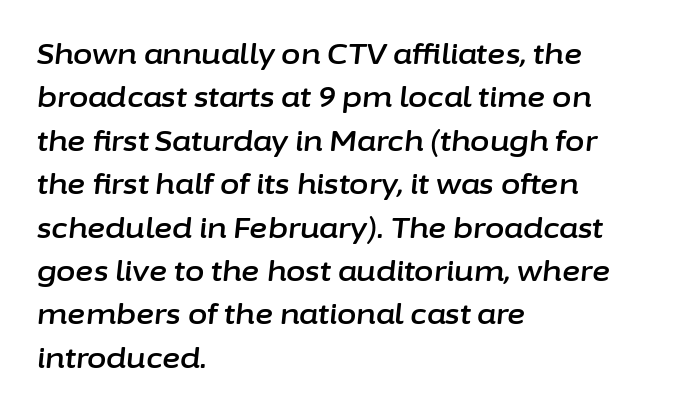
{"italic": "yes", "lean": "right", "slant_degrees": 6, "width": "normal", "stroke_contrast": "low", "x_height": "medium", "monospaced": "no", "underline": "no", "align": "left", "line_spacing": "normal", "line_spacing_ratio": 1.55, "letter_spacing": "normal", "letter_spacing_em": 0.0, "glyph_px": 28}
